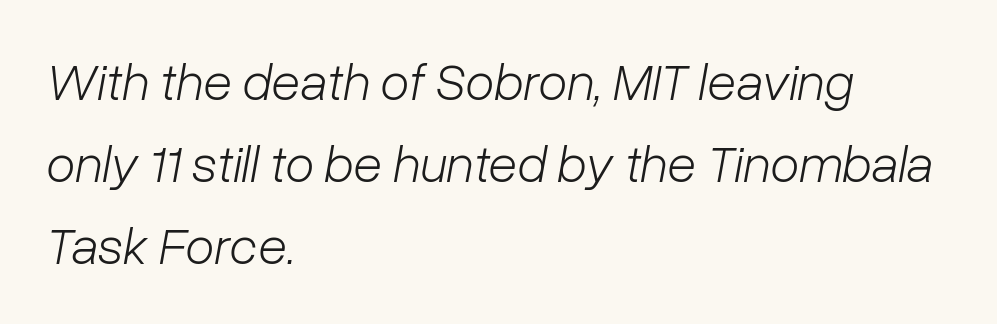
Q: Is the text bold? A: No.
Q: Is the text italic (slanted)? A: Yes, it leans right by about 10 degrees.
Q: Is the text underlined? A: No.
Q: How is the paragraph aligned? A: Left-aligned.
Q: Is the spacing between letters normal or unusually wide? A: Normal.
Q: Is the spacing between lines tight, normal or loose? A: Normal.
Q: Width (condensed, normal, or wide)? A: Normal.
Q: Stroke contrast? A: Low.
Q: x-height? A: Medium.
Q: Monospaced? A: No.
